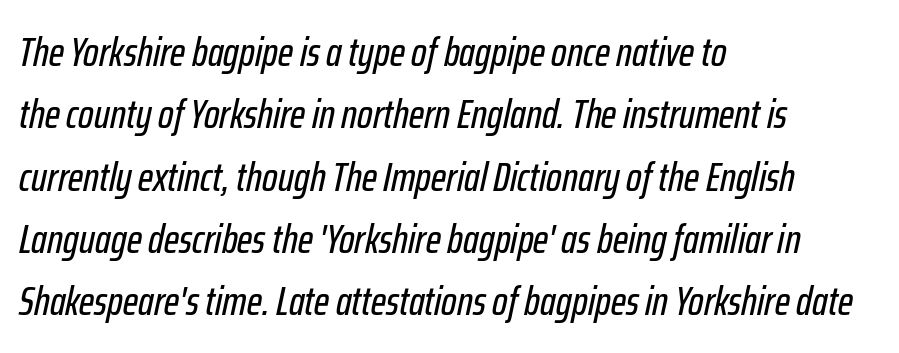
These lines were composed using italics. Underline: absent. You could not count columns in this text — the font is proportionally spaced. The letterforms sit shoulder to shoulder at normal distance. If you drew a ruler down the left edge, every line would touch it.
